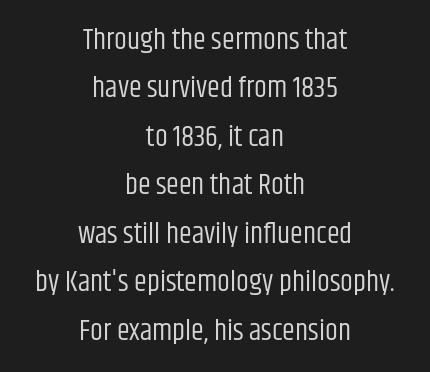
The image shows 29 px regular-weight, condensed sans-serif type, upright; set centered, normal line spacing (1.67x), normal letter spacing, not underlined; low stroke contrast and a large x-height.
